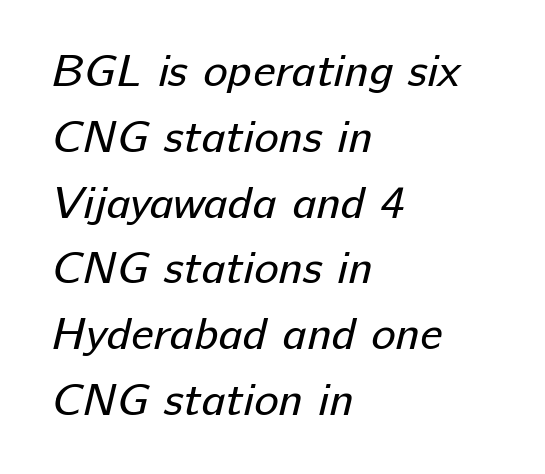
{"serif": "no", "bold": "no", "weight": "regular", "width": "normal", "stroke_contrast": "low", "x_height": "medium", "monospaced": "no", "underline": "no", "align": "left", "line_spacing": "normal", "line_spacing_ratio": 1.43, "letter_spacing": "normal", "letter_spacing_em": 0.0, "glyph_px": 46}
